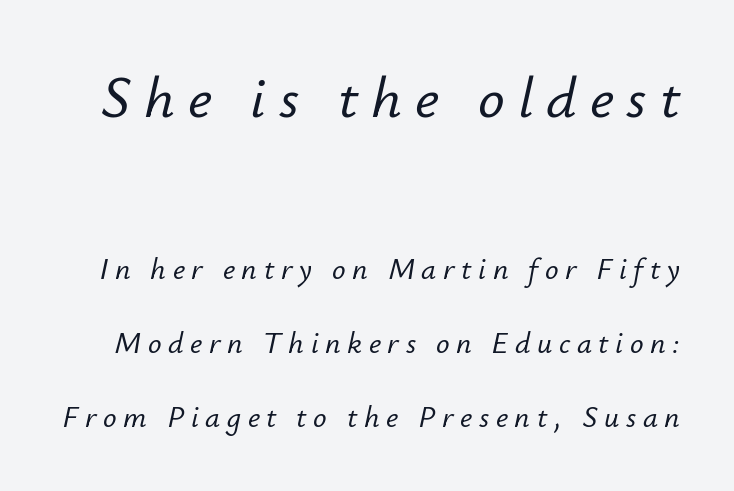
This sample has the flowing, uneven cadence of proportional lettering. Bare-footed words on every line. Notice how the stems are inclined rather than vertical — that's the hallmark of italics. Caption: expanded tracking, letters set apart.
